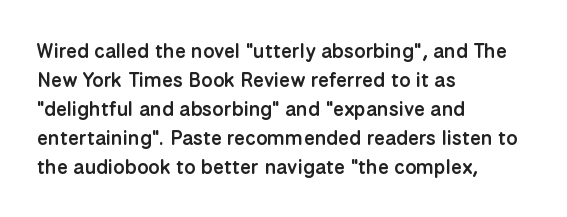
The typography opts for an upright posture over an oblique one. Descenders hang freely into open space. These lines sit exactly where default settings would place them. Stroke thickness is moderately raised; the sample reads as semibold. What stands out about the letter spacing? Nothing — it is the standard amount.
